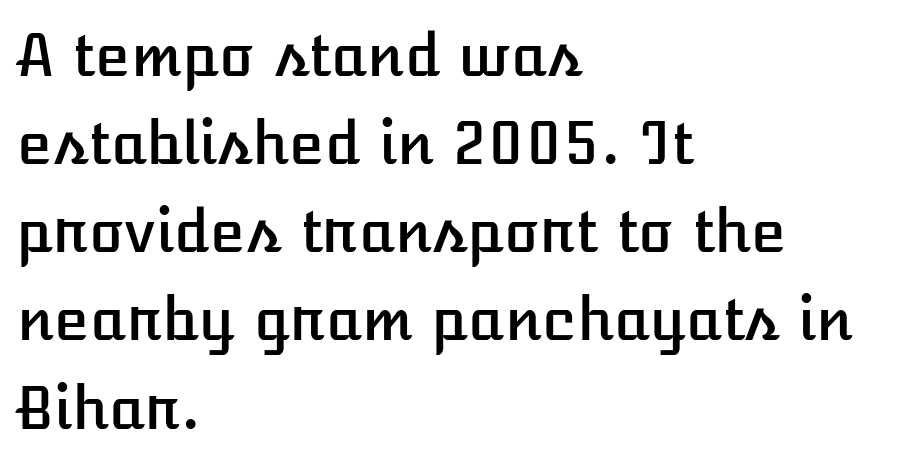
Q: Is the text italic (slanted)? A: No, it is upright.
Q: Is the text underlined? A: No.
Q: How is the paragraph aligned? A: Left-aligned.
Q: Is the spacing between letters normal or unusually wide? A: Normal.
Q: Is the spacing between lines tight, normal or loose? A: Normal.
Q: Width (condensed, normal, or wide)? A: Normal.
Q: Stroke contrast? A: Low.
Q: x-height? A: Medium.
Q: Monospaced? A: No.
